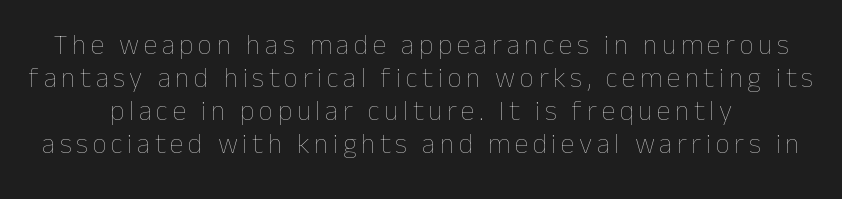
Q: Is the text bold? A: No.
Q: Is the text italic (slanted)? A: No, it is upright.
Q: Is the text underlined? A: No.
Q: Width (condensed, normal, or wide)? A: Normal.
Q: Stroke contrast? A: Low.
Q: x-height? A: Medium.
Q: Monospaced? A: No.
